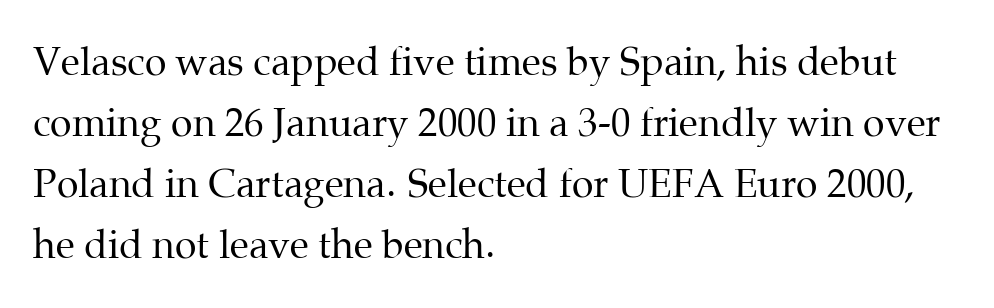
Ordinary non-slanted type is in use. These lines are set flush left with a ragged right edge. The passage shown is typed in a proportional face where columns would drift. In terms of letterform style, serifs are clearly present. Letters rest on an invisible, unmarked baseline.
